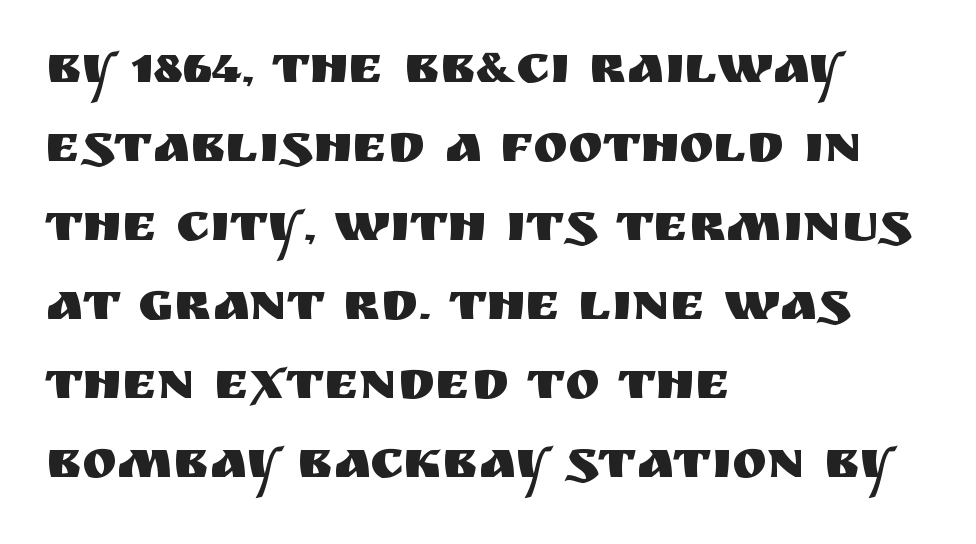
Q: Is the text italic (slanted)? A: No, it is upright.
Q: Is the typeface a serif or a sans-serif typeface? A: Sans-serif.
Q: Is the text underlined? A: No.
Q: How is the paragraph aligned? A: Left-aligned.
Q: Is the spacing between letters normal or unusually wide? A: Normal.
Q: Is the spacing between lines tight, normal or loose? A: Normal.
Q: Width (condensed, normal, or wide)? A: Normal.
Q: Stroke contrast? A: Medium.
Q: x-height? A: Large.
Q: Monospaced? A: No.
